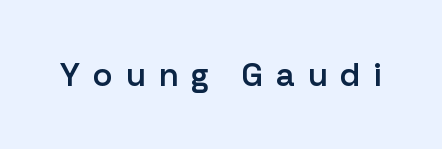
Any mark beneath the type? The region is blank. If you drew a line through each stem, it would be perfectly vertical. Short note: letters widely spaced. The rendering uses a semibold face; strokes are thickened but not to full bold. The type family on display is of the sans-serif kind.
